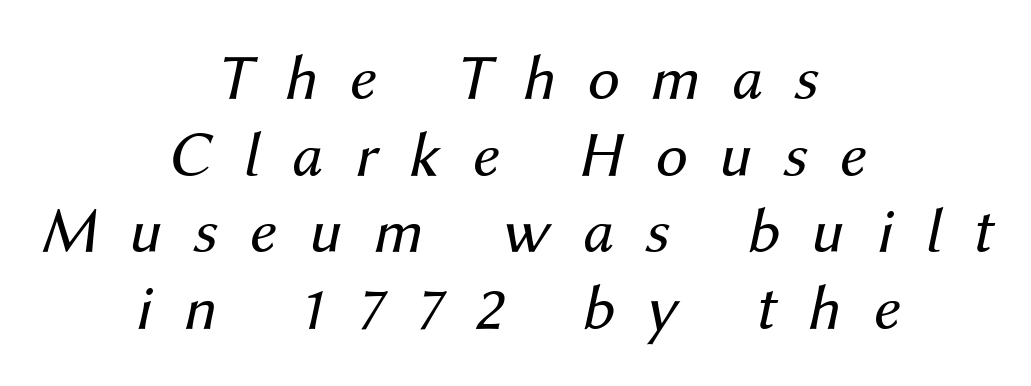
Q: Is the text bold? A: No.
Q: Is the text italic (slanted)? A: Yes, it leans right by about 12 degrees.
Q: Is the text underlined? A: No.
Q: How is the paragraph aligned? A: Centered.
Q: Is the spacing between letters normal or unusually wide? A: Unusually wide.
Q: Width (condensed, normal, or wide)? A: Normal.
Q: Stroke contrast? A: Medium.
Q: x-height? A: Medium.
Q: Monospaced? A: No.
